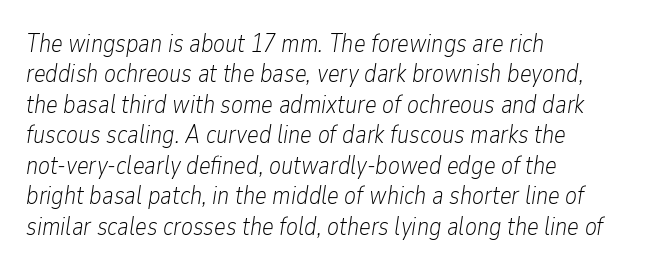
The image shows 25 px text type, italic (leaning right); set left-aligned, line spacing 1.22x, normal letter spacing, not underlined.
